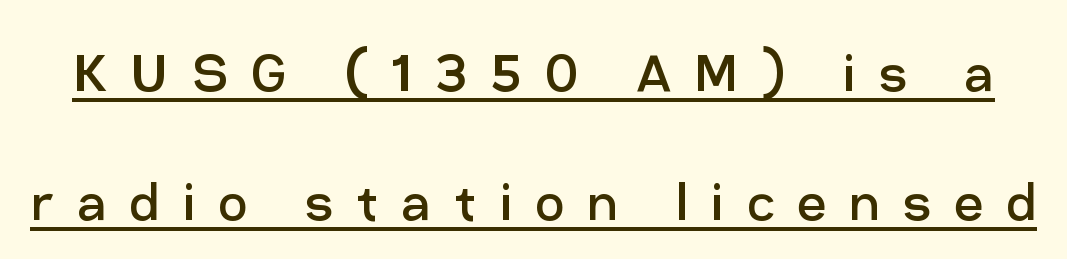
Q: Is the text bold? A: No.
Q: Is the text italic (slanted)? A: No, it is upright.
Q: Is the typeface a serif or a sans-serif typeface? A: Sans-serif.
Q: Is the text underlined? A: Yes.
Q: Is the spacing between letters normal or unusually wide? A: Unusually wide.
Q: Is the spacing between lines tight, normal or loose? A: Loose.
Q: Width (condensed, normal, or wide)? A: Normal.
Q: Stroke contrast? A: Low.
Q: x-height? A: Medium.
Q: Monospaced? A: No.
